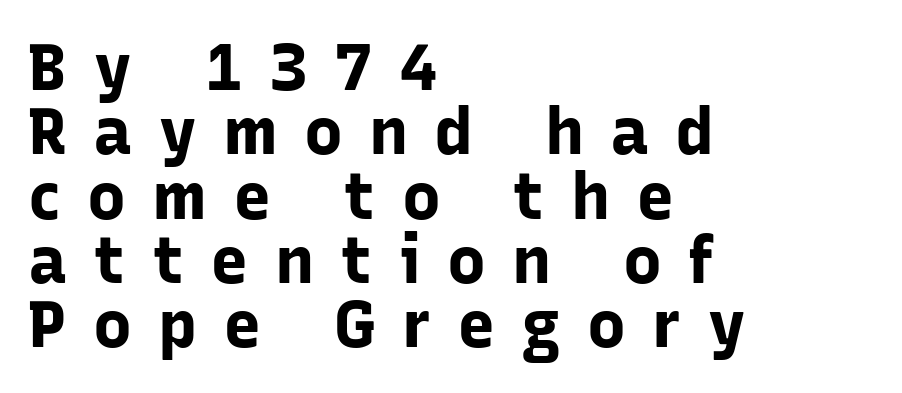
This sample uses an upright cut, with every glyph sitting square on the baseline. Layout note: lines flush left. The letters carry no serifs — their stems end cleanly without finishing strokes. Varying glyph widths throughout — classic text-font behaviour. Weight: bold. The face used here is rendered with a markedly widened letterfit.
